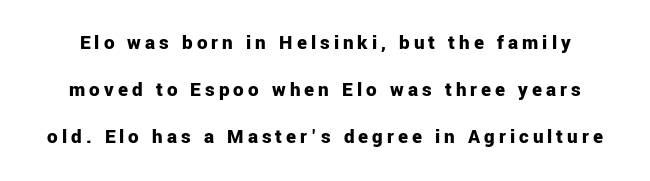
The image shows 21 px bold type, upright; set loose line spacing (2.25x), not underlined.
